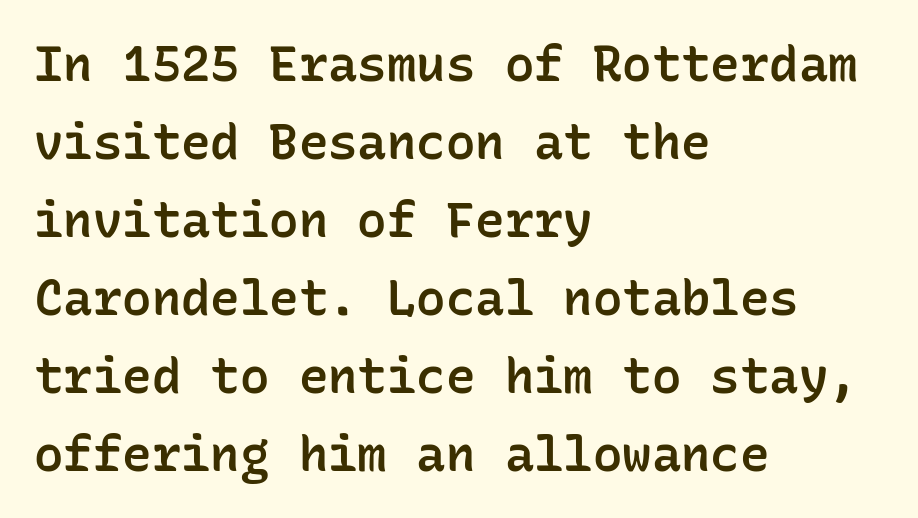
Students, this is semibold: more ink than regular, less than bold. Note: no serifs on the glyphs. The lettering stays uniformly vertical, giving the passage a roman look. Type without underlining. Looks like terminal output: every glyph gets an equal slot.
